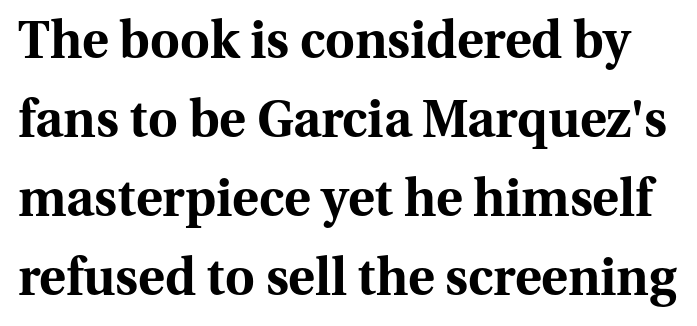
The image shows 51 px bold serif type, upright; set normal line spacing (1.55x), normal letter spacing, not underlined; medium stroke contrast and a medium x-height.
